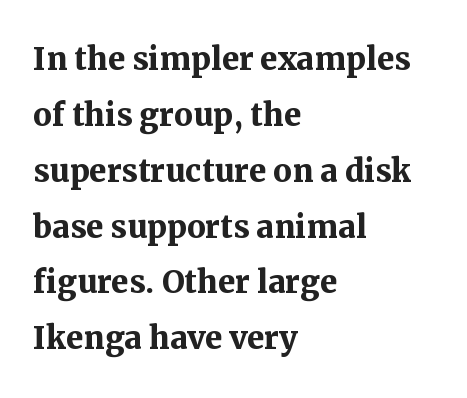
Q: Is the text bold? A: Yes.
Q: Is the text italic (slanted)? A: No, it is upright.
Q: Is the typeface a serif or a sans-serif typeface? A: Serif.
Q: Is the text underlined? A: No.
Q: How is the paragraph aligned? A: Left-aligned.
Q: Is the spacing between letters normal or unusually wide? A: Normal.
Q: Is the spacing between lines tight, normal or loose? A: Normal.
Q: Width (condensed, normal, or wide)? A: Normal.
Q: Stroke contrast? A: Medium.
Q: x-height? A: Medium.
Q: Monospaced? A: No.
